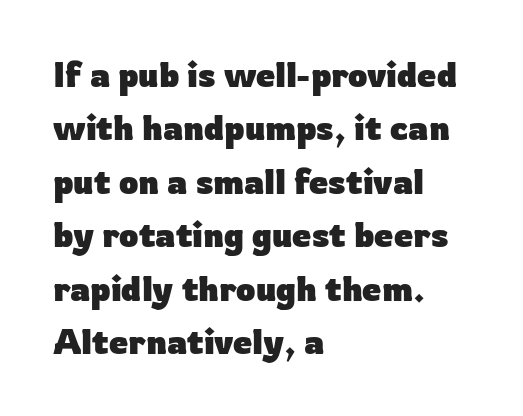
The image shows 34 px heavy sans-serif type, upright; set left-aligned, normal line spacing (1.57x), normal letter spacing, not underlined; low stroke contrast and a medium x-height.
